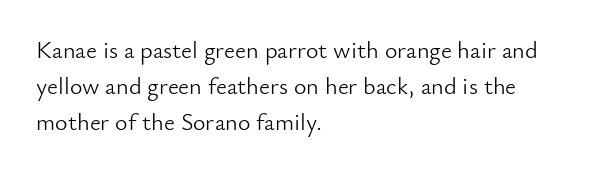
The image shows 24 px text type, upright; set left-aligned, normal line spacing (1.51x), normal letter spacing, not underlined.
